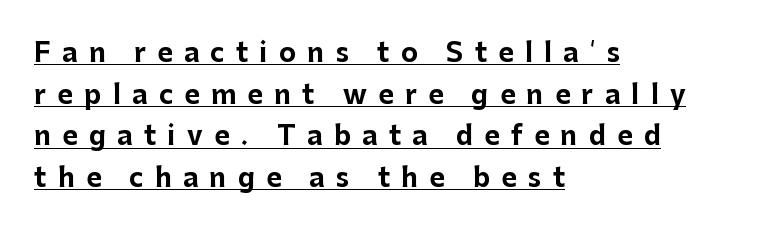
{"italic": "no", "bold": "yes", "underline": "yes", "align": "left", "line_spacing": "normal", "line_spacing_ratio": 1.6, "letter_spacing": "wide", "letter_spacing_em": 0.44, "glyph_px": 26}
